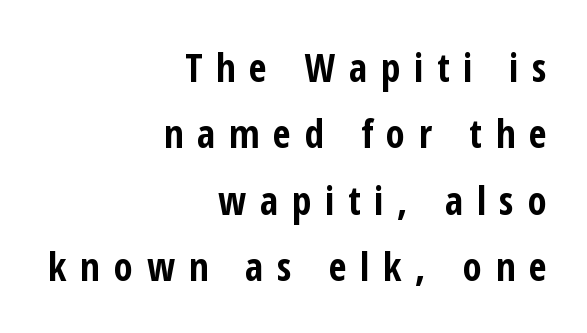
The image shows 39 px bold, condensed sans-serif type, upright; set right-aligned, normal line spacing (1.7x), unusually wide letter spacing (+0.35 em), not underlined; low stroke contrast and a medium x-height.
